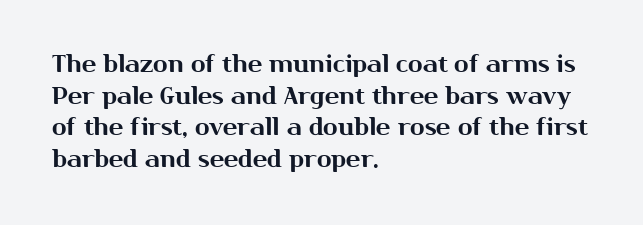
The letterforms sit shoulder to shoulder at normal distance. In terms of leading, this rendering sits right in the middle. The rendering anchors every line to the left-hand side. Style check: upright.
